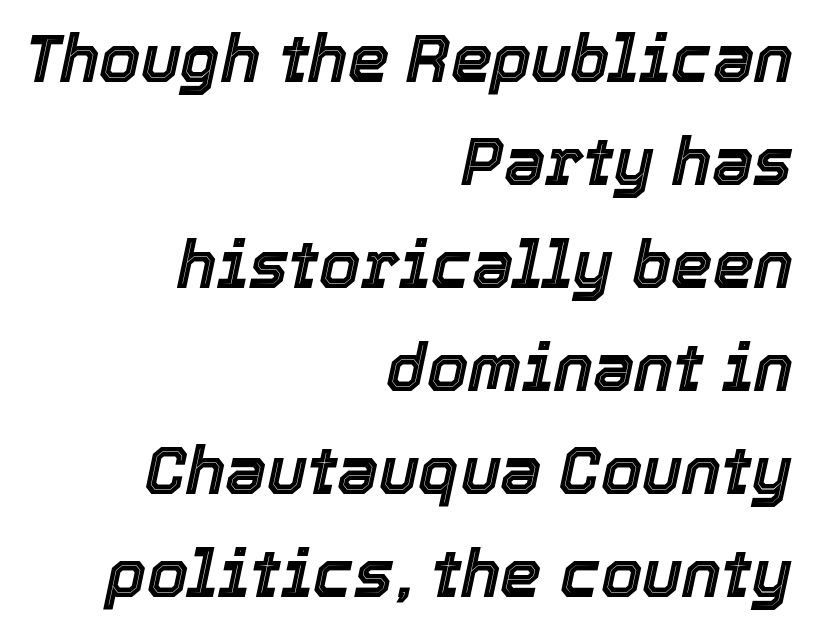
Q: Is the text italic (slanted)? A: Yes, it leans right by about 12 degrees.
Q: Is the text underlined? A: No.
Q: How is the paragraph aligned? A: Right-aligned.
Q: Is the spacing between letters normal or unusually wide? A: Normal.
Q: Is the spacing between lines tight, normal or loose? A: Normal.
Q: Width (condensed, normal, or wide)? A: Normal.
Q: x-height? A: Medium.
Q: Monospaced? A: No.
